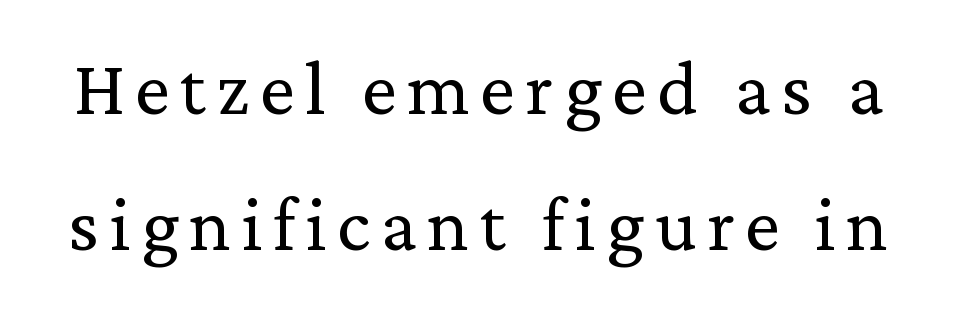
The image shows 79 px regular-weight serif type, upright; set line spacing 1.72x, not underlined; medium stroke contrast and a medium x-height.
